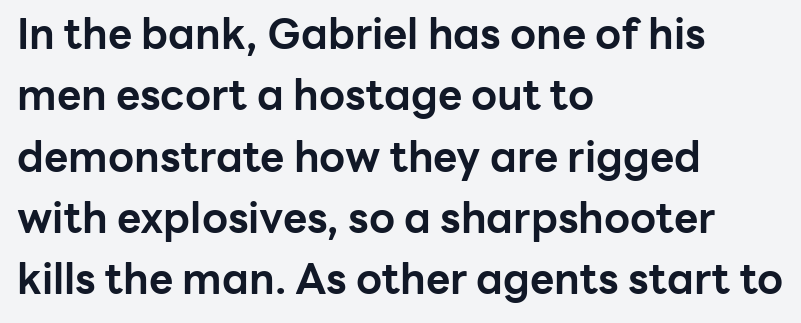
Clear beneath every line of the passage. The type is set solid horizontally, with unmodified tracking. The lines are quadded left. The lettering holds an erect, upright posture throughout. You could not count columns in this text — the font is proportionally spaced. Each new line begins a customary step beneath the previous one.
